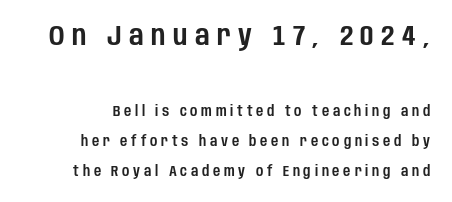
Q: Is the text italic (slanted)? A: No, it is upright.
Q: Is the typeface a serif or a sans-serif typeface? A: Sans-serif.
Q: Is the text underlined? A: No.
Q: Is the spacing between letters normal or unusually wide? A: Unusually wide.
Q: Is the spacing between lines tight, normal or loose? A: Loose.
Q: Which block of text is set in a larger size, the first (top) or the second (bottom)? A: The first (top) one.
Q: Width (condensed, normal, or wide)? A: Condensed.
Q: Stroke contrast? A: Low.
Q: x-height? A: Large.
Q: Monospaced? A: No.
